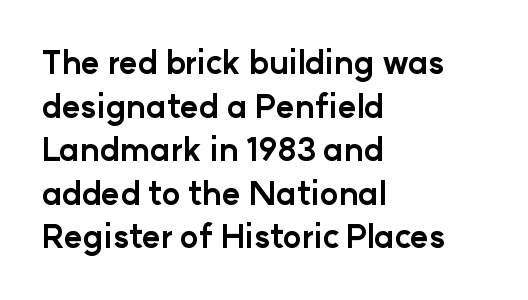
Look at the stroke-to-counter ratio: heavy, a bold. If you drew a line through each stem, it would be perfectly vertical. The space between consecutive lines is moderate. Honestly, the letter spacing is just normal — you wouldn't notice it.
